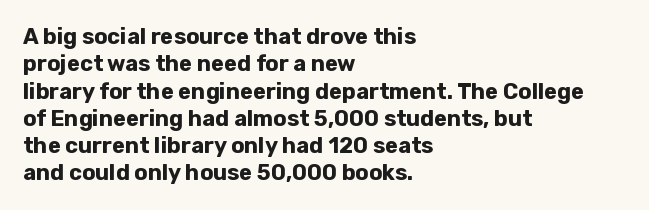
Q: Is the text bold? A: Yes.
Q: Is the text italic (slanted)? A: No, it is upright.
Q: Is the text underlined? A: No.
Q: How is the paragraph aligned? A: Left-aligned.
Q: Is the spacing between letters normal or unusually wide? A: Normal.
